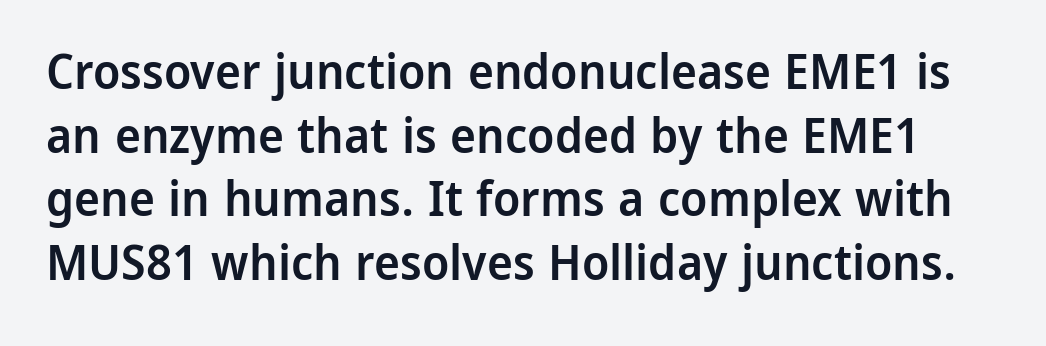
The rows are spaced the way most documents space them. A somewhat darkened texture: the type is semibold rather than bold. These lines are composed in type without serifs. The axis of the letterforms is exactly vertical. The horizontal fit of the characters is conventional and even. The baseline area is clear.
